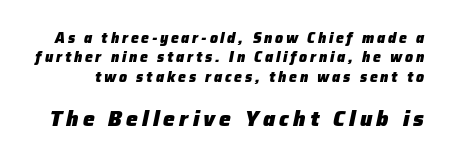
The font is running at its bold setting. Tracking value appears strongly positive — letters spread wide. Interline gaps are of average width in this sample. Does the bottom block carry the larger type? Yes, it does.
